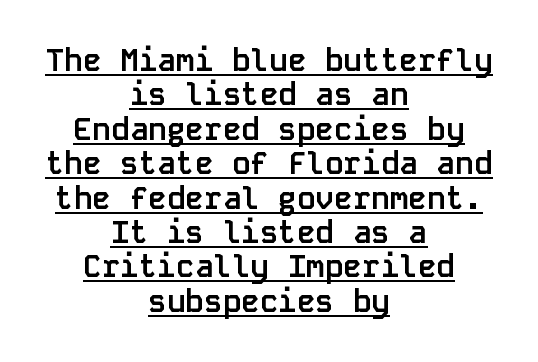
This rendering leaves character spacing at its baseline value. Compared with a flush-left layout, this one balances lines on the center instead. This rendering employs a face without finishing strokes, i.e., a sans-serif. Upright lettering throughout.
